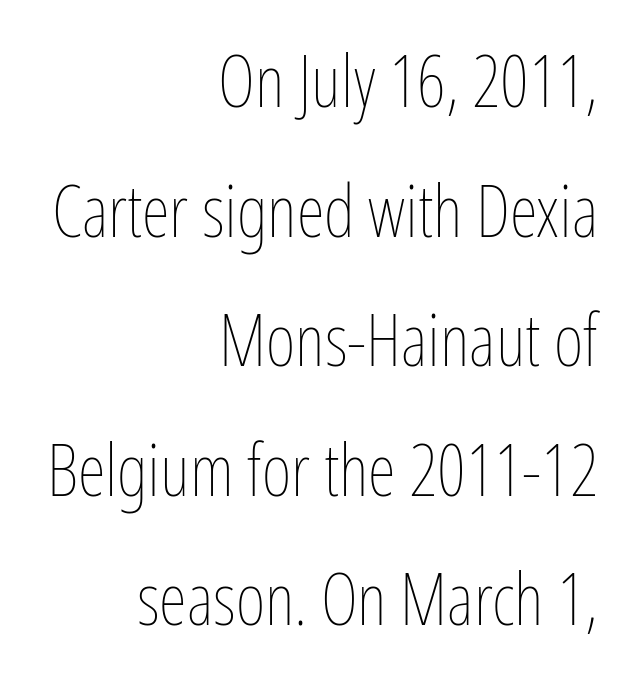
The ragged edge is on the left, which tells us the setting is flush right. Stroke thickness stays within the range of a standard reading face or lighter. Plain, unruled lines of type. You could not count columns in this text — the font is proportionally spaced. In terms of letterspacing, this is plain default setting. The letters stand upright; this is a roman face.
